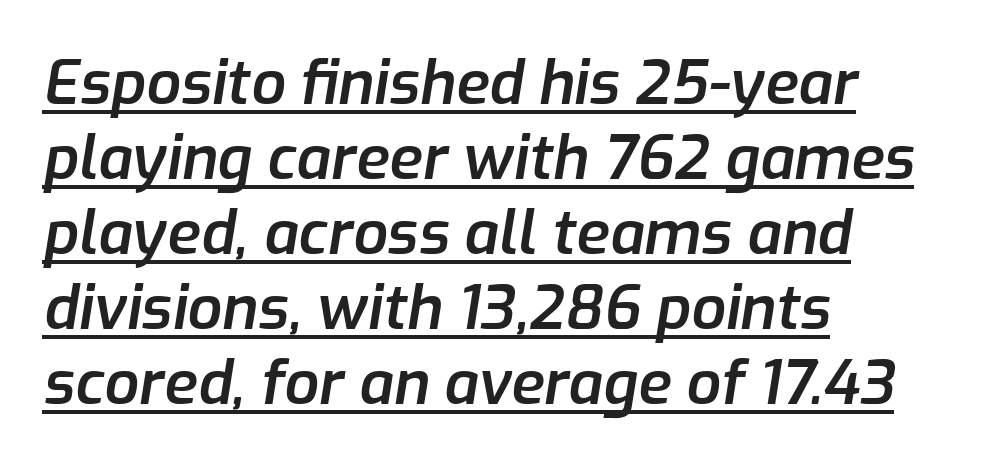
The image shows 61 px semibold type, italic (leaning right); set left-aligned, line spacing 1.23x, normal letter spacing, underlined; low stroke contrast and a medium x-height.
